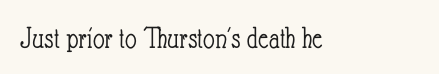
Note the varied advance widths — an 'i' is clearly narrower than an 'm'. Letter spacing: default. The passage shown is not underscored anywhere. Is there any slant? The stems are plumb. Stem width sits at or under what a default text font uses.
